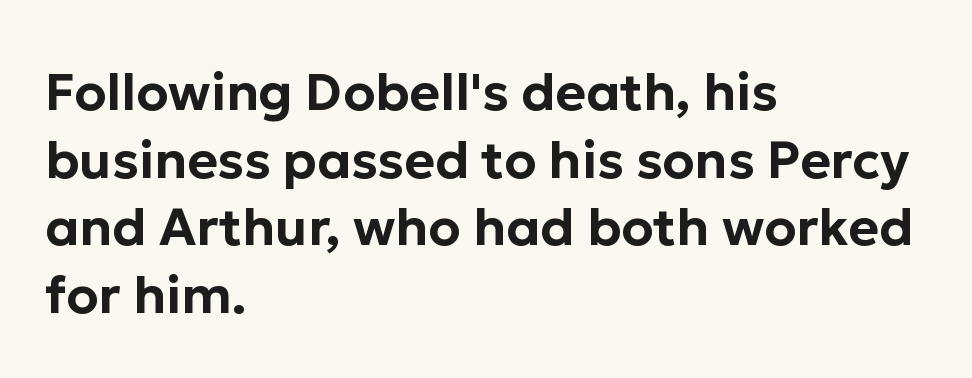
The image shows 52 px sans-serif type, upright; set left-aligned, normal line spacing (1.3x), normal letter spacing, not underlined; low stroke contrast and a medium x-height.
